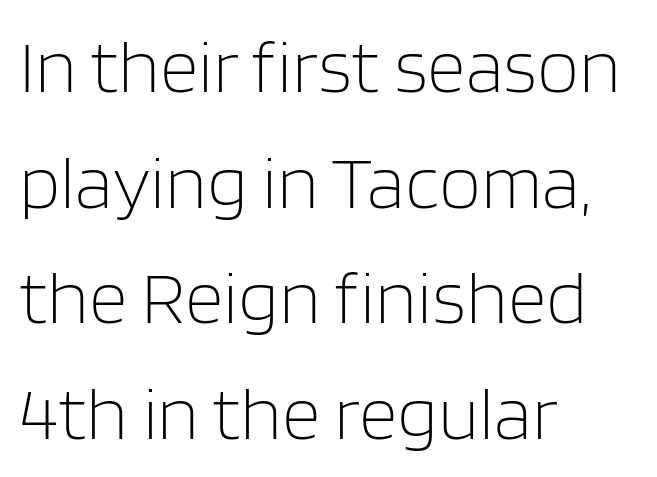
Q: Is the text bold? A: No.
Q: Is the text italic (slanted)? A: No, it is upright.
Q: Is the typeface a serif or a sans-serif typeface? A: Sans-serif.
Q: Is the text underlined? A: No.
Q: How is the paragraph aligned? A: Left-aligned.
Q: Is the spacing between letters normal or unusually wide? A: Normal.
Q: Is the spacing between lines tight, normal or loose? A: Normal.
Q: Width (condensed, normal, or wide)? A: Normal.
Q: Stroke contrast? A: Low.
Q: x-height? A: Large.
Q: Monospaced? A: No.
